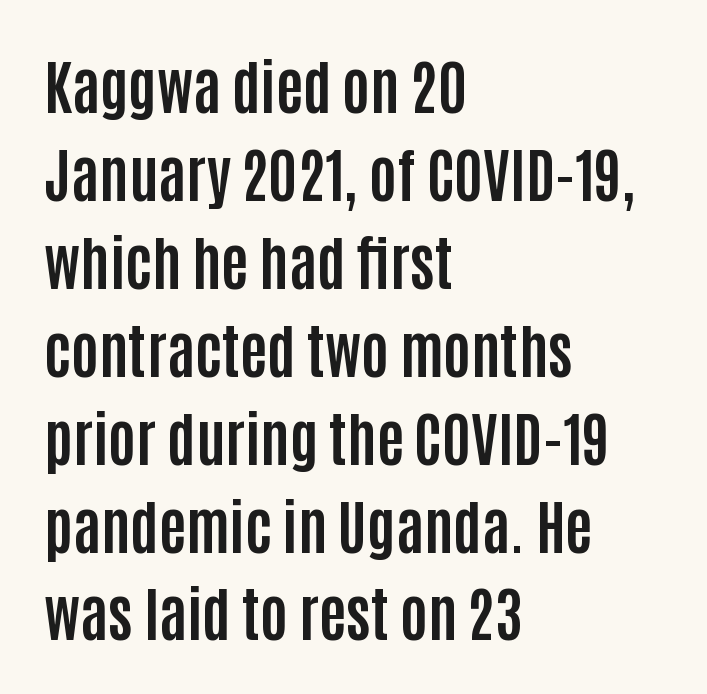
{"serif": "no", "italic": "no", "bold": "yes", "weight": "bold", "width": "condensed", "stroke_contrast": "low", "x_height": "large", "monospaced": "no", "underline": "no", "align": "left", "line_spacing": "normal", "line_spacing_ratio": 1.49, "letter_spacing": "normal", "letter_spacing_em": 0.0, "glyph_px": 59}
